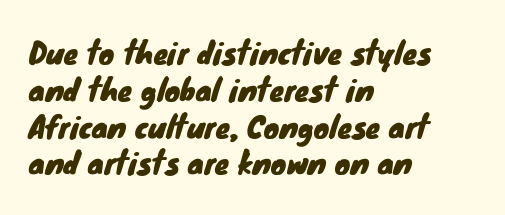
The image shows 29 px sans-serif type; set left-aligned, normal line spacing (1.27x), normal letter spacing, not underlined; low stroke contrast and a small x-height.
